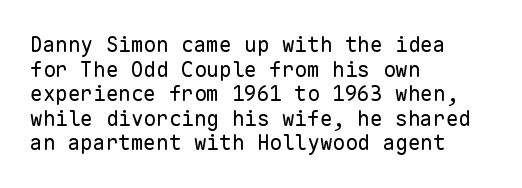
Q: Is the text bold? A: No.
Q: Is the text italic (slanted)? A: No, it is upright.
Q: Is the text underlined? A: No.
Q: How is the paragraph aligned? A: Left-aligned.
Q: Is the spacing between letters normal or unusually wide? A: Normal.
